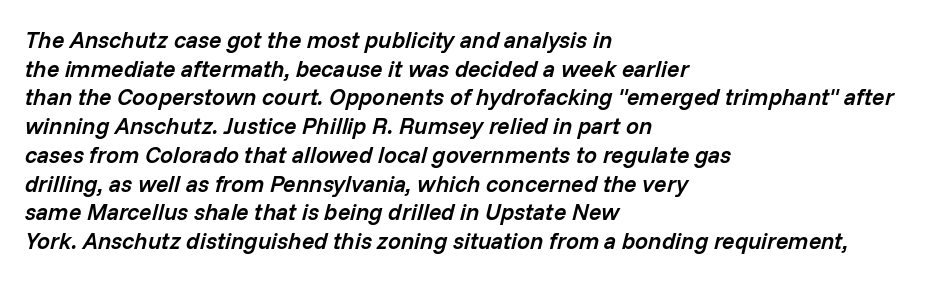
{"italic": "yes", "lean": "right", "slant_degrees": 14, "bold": "semi", "underline": "no", "align": "left", "line_spacing": "normal", "line_spacing_ratio": 1.25, "letter_spacing": "normal", "letter_spacing_em": 0.0, "glyph_px": 23}
